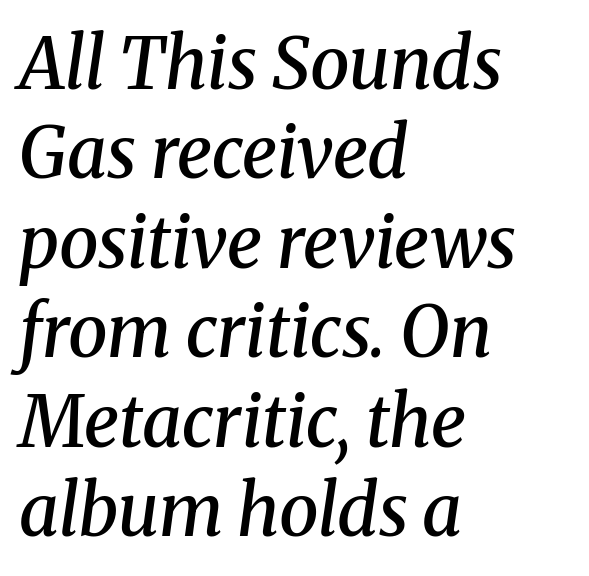
{"serif": "yes", "italic": "yes", "lean": "right", "slant_degrees": 8, "bold": "semi", "weight": "semibold", "width": "normal", "stroke_contrast": "medium", "x_height": "medium", "monospaced": "no", "underline": "no", "align": "left", "line_spacing": "normal", "line_spacing_ratio": 1.26, "letter_spacing": "normal", "letter_spacing_em": 0.0, "glyph_px": 71}
